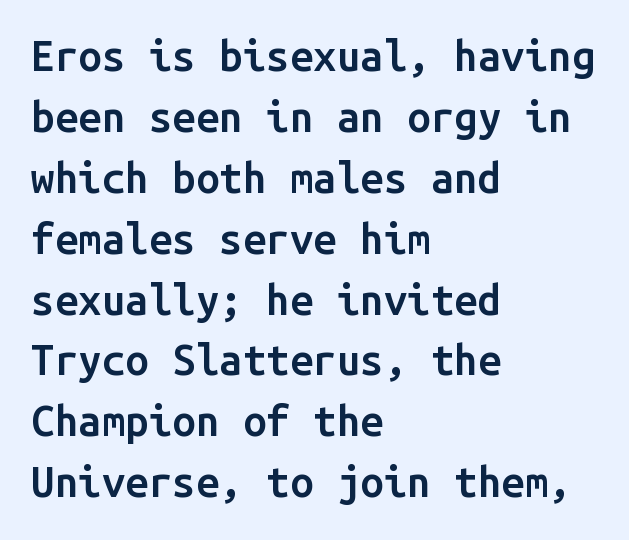
Q: Is the text bold? A: Semi-bold.
Q: Is the text italic (slanted)? A: No, it is upright.
Q: Is the typeface a serif or a sans-serif typeface? A: Sans-serif.
Q: Is the text underlined? A: No.
Q: How is the paragraph aligned? A: Left-aligned.
Q: Is the spacing between letters normal or unusually wide? A: Normal.
Q: Is the spacing between lines tight, normal or loose? A: Normal.
Q: Width (condensed, normal, or wide)? A: Normal.
Q: Stroke contrast? A: Low.
Q: x-height? A: Medium.
Q: Monospaced? A: Yes.
